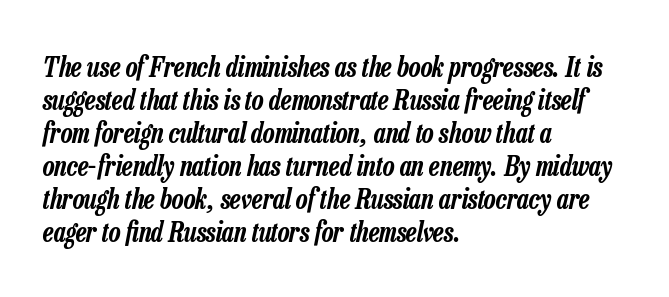
The image shows 27 px text type, italic (leaning right); set left-aligned, line spacing 1.22x, normal letter spacing, not underlined.
